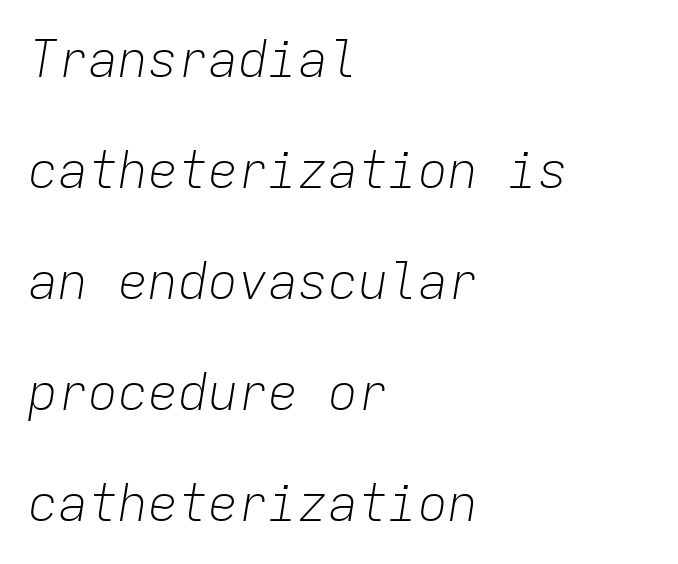
The passage shown stacks its lines with a broad gap. The rendering anchors every line to the left-hand side. You could count columns in this text — the font is strictly monospaced. The area under the type is left untouched. Summary of weight: not heavy and not bold.
